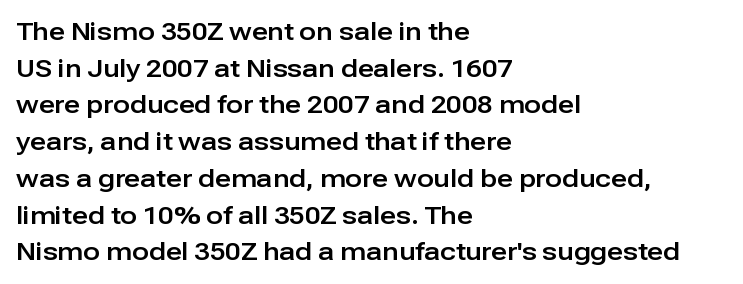
{"italic": "no", "underline": "no", "align": "left", "line_spacing": "normal", "line_spacing_ratio": 1.47, "letter_spacing": "normal", "letter_spacing_em": 0.0, "glyph_px": 25}
